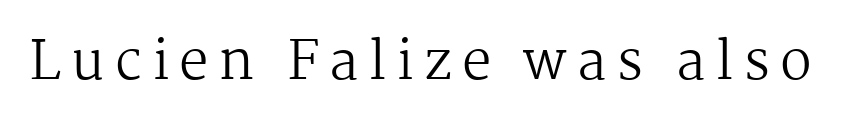
Stem width sits at or under what a default text font uses. Descenders hang freely into open space. Classification — serif. The font's upright variant was chosen for this text. A typesetter would call this proportional, since set widths differ per character.
